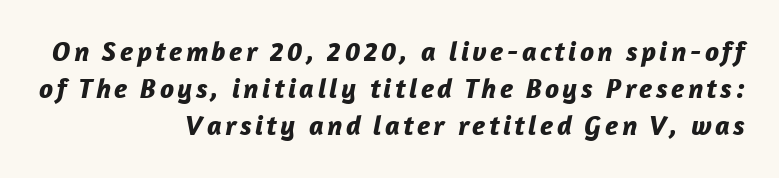
Bare-footed words on every line. Note the varied advance widths — an 'i' is clearly narrower than an 'm'. Weight check: bold — yes, fully. The text block is weighted toward the right margin, trailing off unevenly leftward. The line-height multiplier appears to be the usual default. The rendering applies a slant to the glyphs.
